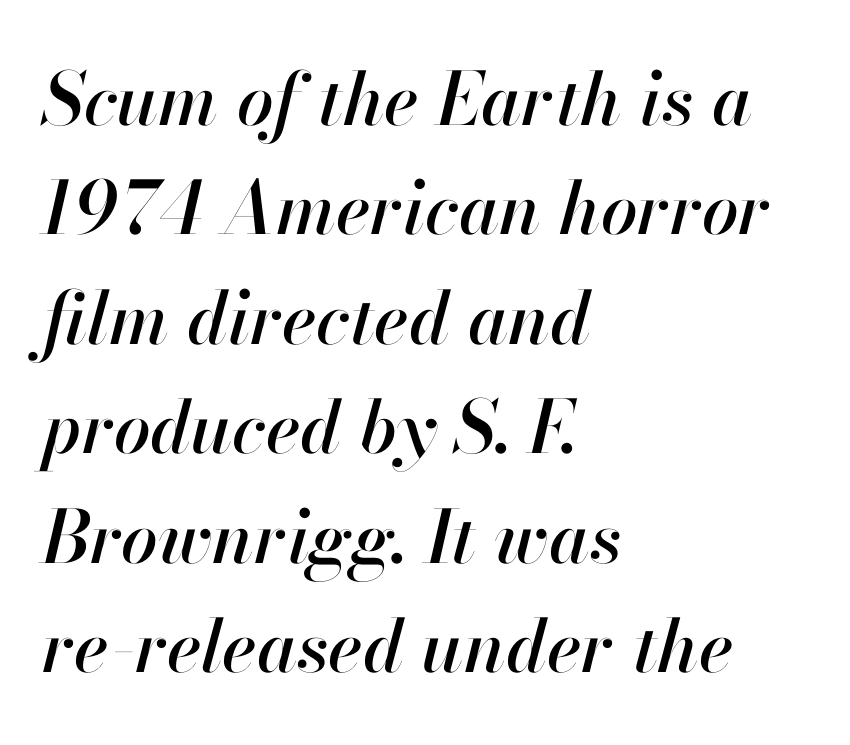
{"italic": "yes", "lean": "right", "slant_degrees": 13, "width": "normal", "stroke_contrast": "high", "x_height": "small", "monospaced": "no", "underline": "no", "align": "left", "line_spacing": "normal", "line_spacing_ratio": 1.5, "letter_spacing": "normal", "letter_spacing_em": 0.0, "glyph_px": 73}
